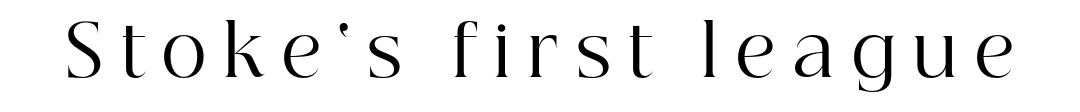
{"serif": "yes", "italic": "no", "bold": "no", "weight": "regular", "width": "normal", "stroke_contrast": "high", "x_height": "medium", "monospaced": "no", "underline": "no", "letter_spacing": "wide", "letter_spacing_em": 0.23, "glyph_px": 71}
